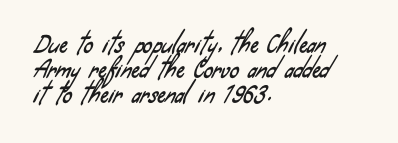
Anything drawn beneath the words? Only blank space. The passage shown stacks its lines with hardly any gap. Is the block centered? No — it sits flush against the left margin. Here the glyphs are tracked normally, forming tight word shapes.
